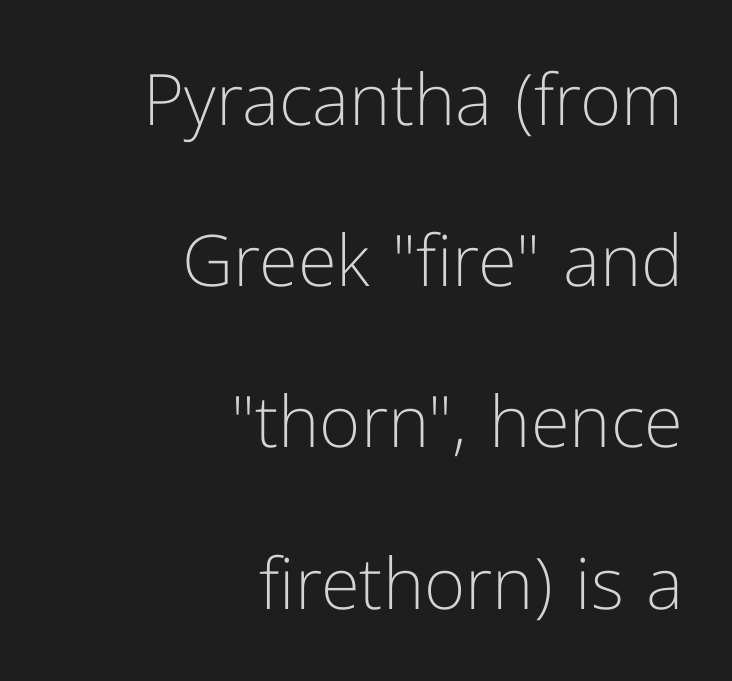
Q: Is the text bold? A: No.
Q: Is the text italic (slanted)? A: No, it is upright.
Q: Is the typeface a serif or a sans-serif typeface? A: Sans-serif.
Q: Is the text underlined? A: No.
Q: How is the paragraph aligned? A: Right-aligned.
Q: Is the spacing between letters normal or unusually wide? A: Normal.
Q: Is the spacing between lines tight, normal or loose? A: Loose.
Q: Width (condensed, normal, or wide)? A: Normal.
Q: Stroke contrast? A: Low.
Q: x-height? A: Medium.
Q: Monospaced? A: No.
